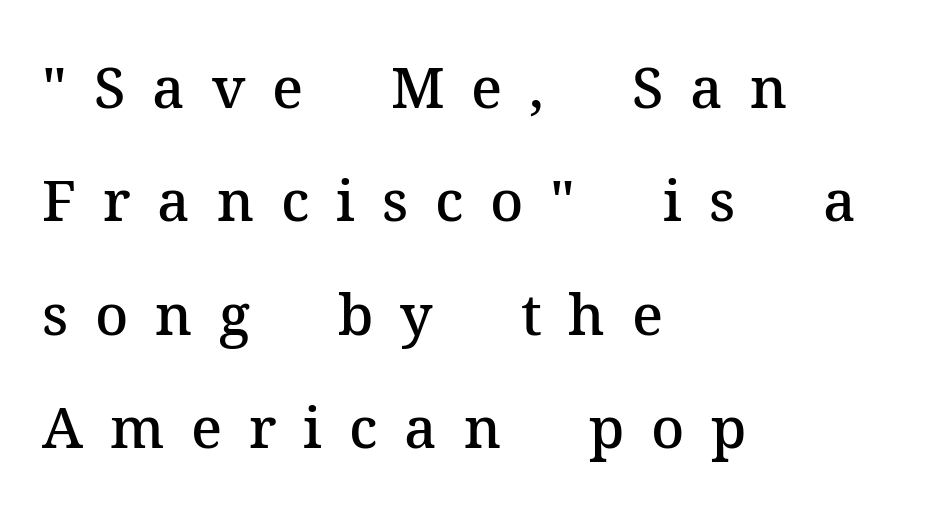
Q: Is the text bold? A: Semi-bold.
Q: Is the text italic (slanted)? A: No, it is upright.
Q: Is the typeface a serif or a sans-serif typeface? A: Serif.
Q: Is the text underlined? A: No.
Q: How is the paragraph aligned? A: Left-aligned.
Q: Is the spacing between letters normal or unusually wide? A: Unusually wide.
Q: Is the spacing between lines tight, normal or loose? A: Loose.
Q: Width (condensed, normal, or wide)? A: Normal.
Q: Stroke contrast? A: Medium.
Q: x-height? A: Medium.
Q: Monospaced? A: No.
